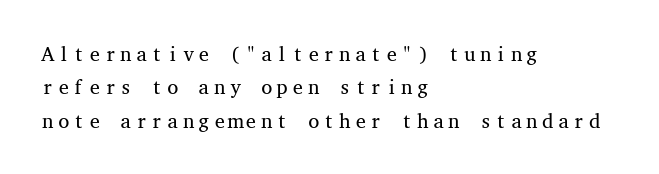
Is the block centered? No — it sits flush against the left margin. Is there any slant? The stems are plumb. Compared with typical body copy, the letter spacing here is the same. The face looks like a standard text weight, possibly lighter. Lines of text with bare space underneath. The block of text has a typical density, with ordinary space between rows.
